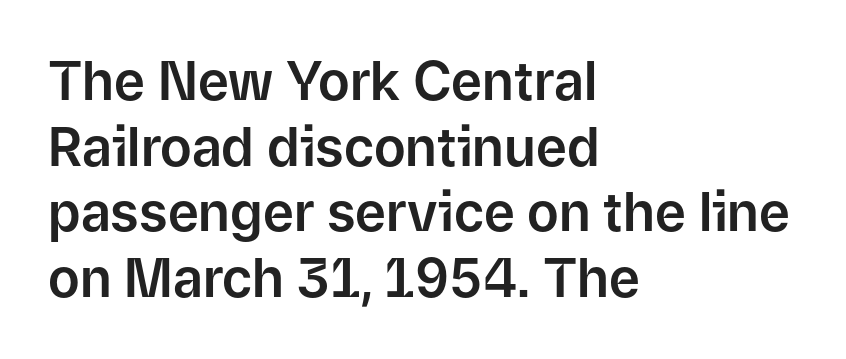
{"serif": "no", "italic": "no", "width": "normal", "stroke_contrast": "low", "x_height": "medium", "monospaced": "no", "underline": "no", "align": "left", "line_spacing_ratio": 1.24, "letter_spacing": "normal", "letter_spacing_em": 0.0, "glyph_px": 53}
